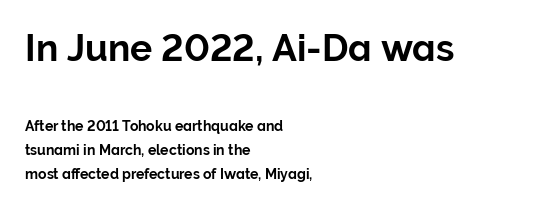
{"serif": "no", "italic": "no", "width": "normal", "stroke_contrast": "low", "x_height": "medium", "monospaced": "no", "underline": "no", "align": "left", "line_spacing": "normal", "line_spacing_ratio": 1.7, "letter_spacing": "normal", "letter_spacing_em": 0.0, "larger_block": "first", "size_ratio": 2.64, "glyph_px": 37}
